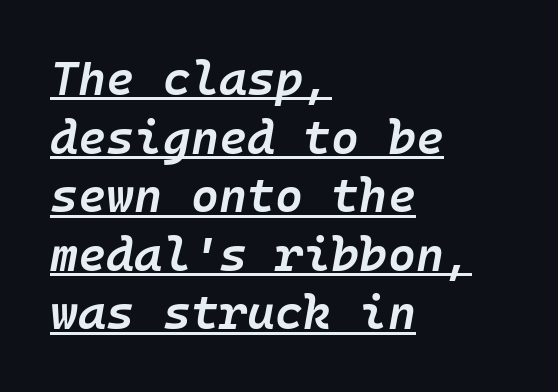
In CSS terms this would be text-align: left. The letterforms sit shoulder to shoulder at normal distance. Looking at the ascenders, they clearly lean. Beneath each row of characters lies a ruled line. Moderately thickened strokes mark this as semibold type.
